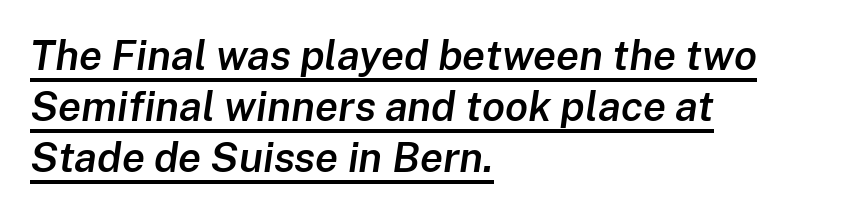
{"italic": "yes", "lean": "right", "slant_degrees": 8, "bold": "semi", "weight": "semibold", "width": "normal", "stroke_contrast": "low", "x_height": "medium", "monospaced": "no", "underline": "yes", "align": "left", "line_spacing_ratio": 1.22, "letter_spacing": "normal", "letter_spacing_em": 0.0, "glyph_px": 42}
